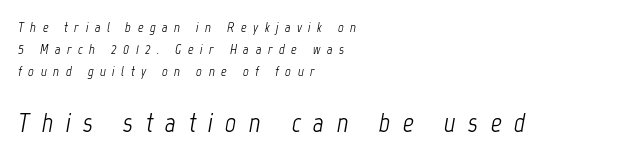
The image shows 27 px text type, italic (leaning right); set left-aligned, normal line spacing (1.57x), unusually wide letter spacing (+0.46 em), not underlined; the second (bottom) block is 1.93x larger.
